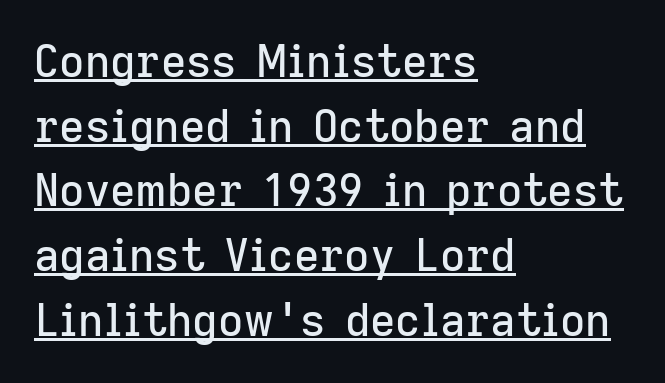
Q: Is the text italic (slanted)? A: No, it is upright.
Q: Is the typeface a serif or a sans-serif typeface? A: Sans-serif.
Q: Is the text underlined? A: Yes.
Q: How is the paragraph aligned? A: Left-aligned.
Q: Is the spacing between letters normal or unusually wide? A: Normal.
Q: Is the spacing between lines tight, normal or loose? A: Normal.
Q: Width (condensed, normal, or wide)? A: Normal.
Q: Stroke contrast? A: Low.
Q: x-height? A: Medium.
Q: Monospaced? A: No.
